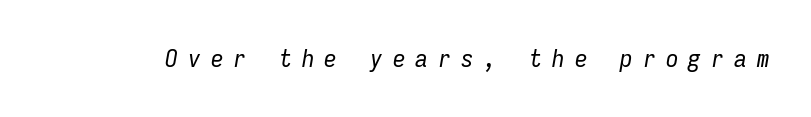
Q: Is the text bold? A: No.
Q: Is the text italic (slanted)? A: Yes, it leans right by about 9 degrees.
Q: Is the text underlined? A: No.
Q: Is the spacing between letters normal or unusually wide? A: Unusually wide.
